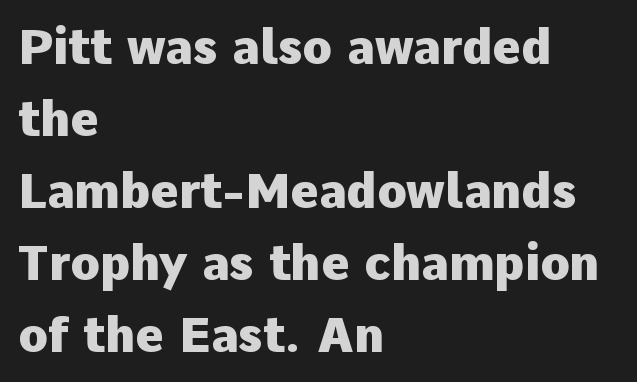
A bare baseline throughout the passage. Observe the ordinary spacing: letters are neighbours, not strangers. No feet cap the strokes, marking this as sans-serif type. Posture: upright roman. Regular leading. Note the varied advance widths — an 'i' is clearly narrower than an 'm'.
